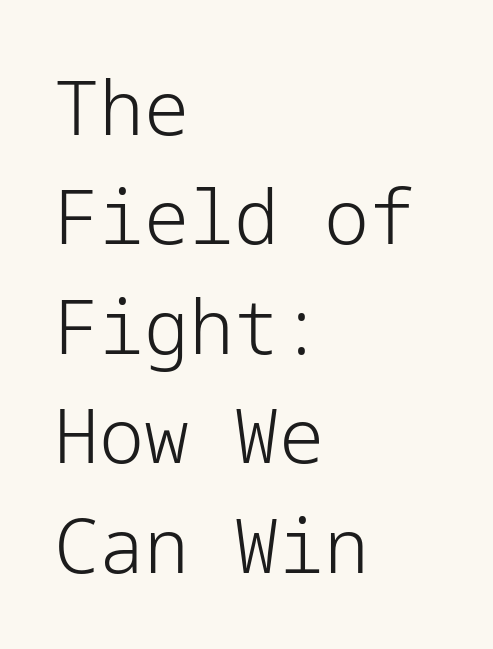
The image shows 75 px light sans-serif type, upright; set left-aligned, normal line spacing (1.46x), normal letter spacing, not underlined; low stroke contrast and a medium x-height.
